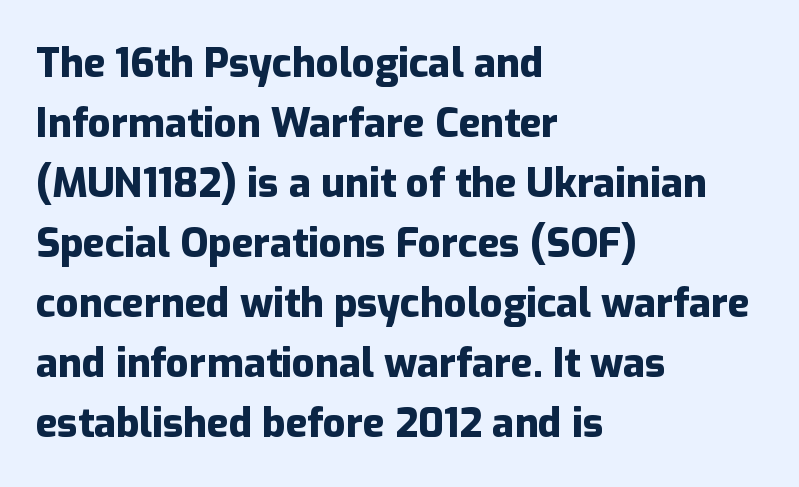
{"serif": "no", "italic": "no", "bold": "yes", "weight": "heavy", "width": "normal", "stroke_contrast": "low", "x_height": "medium", "monospaced": "no", "underline": "no", "align": "left", "line_spacing": "normal", "line_spacing_ratio": 1.5, "letter_spacing": "normal", "letter_spacing_em": 0.0, "glyph_px": 40}
